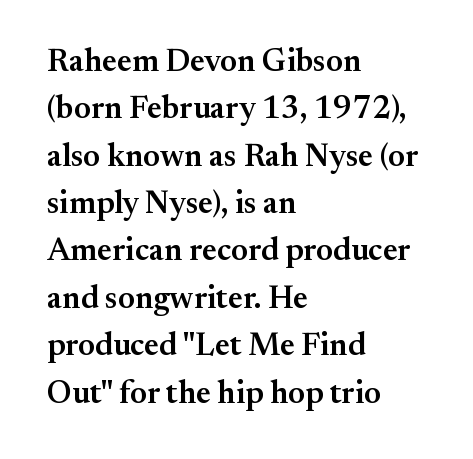
Horizontal bands of white between lines are of average thickness. This is the regular roman posture of the typeface. Firm but not heavy-handed strokes: this text is semibold. Words float on clear page, feet unadorned. If you drew a ruler down the left edge, every line would touch it.
